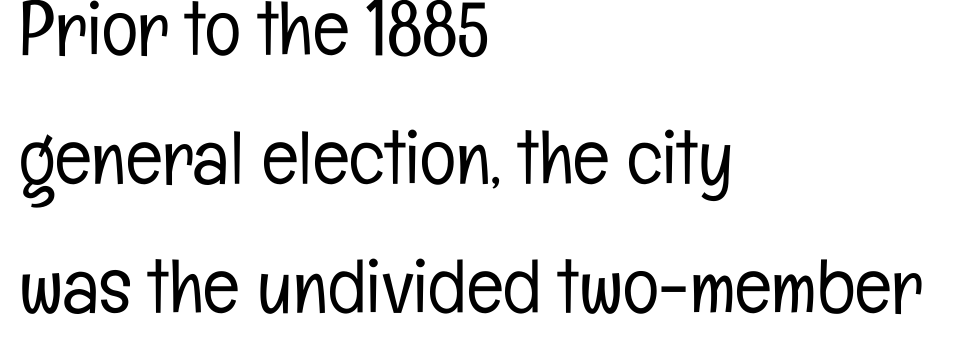
{"serif": "no", "italic": "no", "bold": "no", "weight": "light", "width": "condensed", "stroke_contrast": "low", "x_height": "medium", "monospaced": "no", "underline": "no", "align": "left", "line_spacing": "normal", "line_spacing_ratio": 1.7, "letter_spacing": "normal", "letter_spacing_em": 0.0, "glyph_px": 76}
